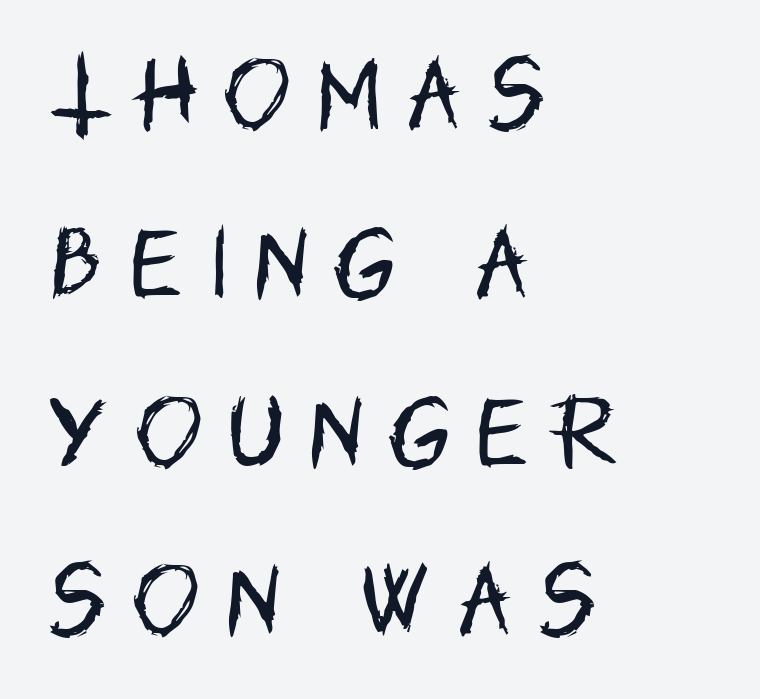
The image shows 80 px regular-weight, condensed sans-serif type, upright; set left-aligned, loose line spacing (2.11x), unusually wide letter spacing (+0.34 em), not underlined; low stroke contrast and a large x-height.
